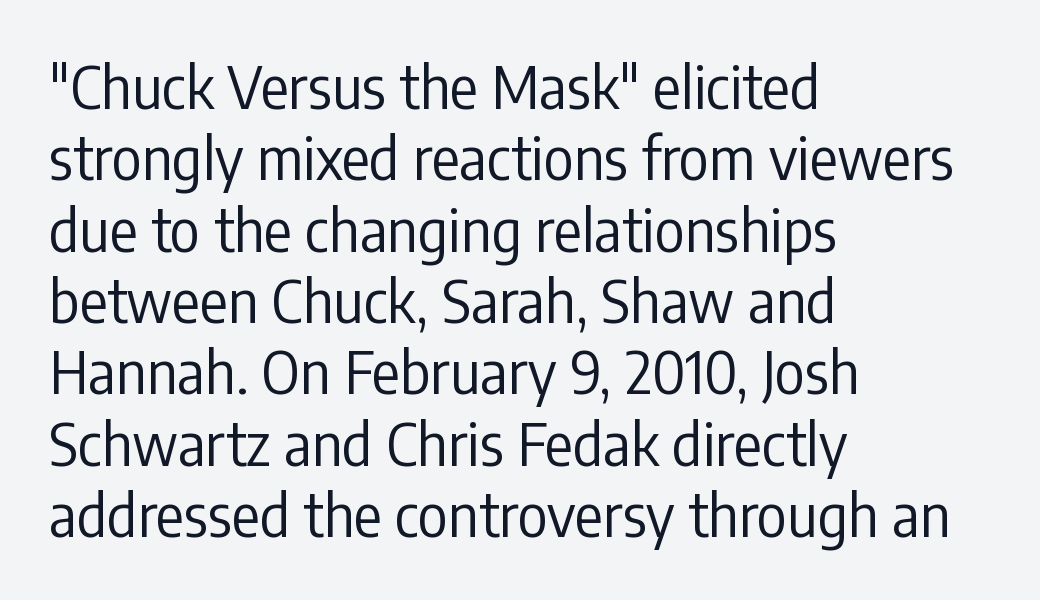
{"serif": "no", "italic": "no", "bold": "no", "weight": "regular", "width": "condensed", "stroke_contrast": "low", "x_height": "medium", "monospaced": "no", "underline": "no", "align": "left", "line_spacing_ratio": 1.23, "letter_spacing": "normal", "letter_spacing_em": 0.0, "glyph_px": 58}
